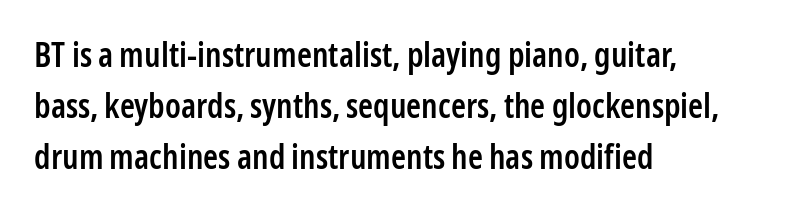
Each letter keeps its own natural width here, so spacing adapts to shape. These lines are composed in type without serifs. Upright lettering throughout. The line texture is even and compact thanks to regular tracking. Unmarked baselines from the first word to the last.
